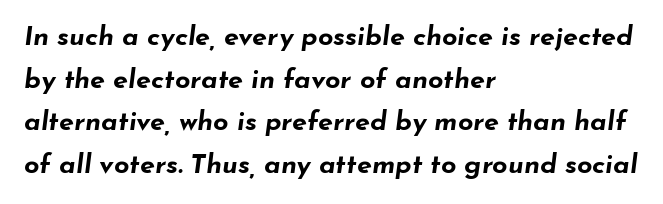
The image shows 27 px bold type, italic (leaning right); set left-aligned, normal line spacing (1.58x), normal letter spacing, not underlined.
